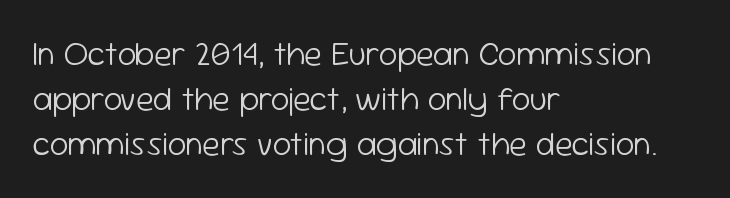
Q: Is the text bold? A: No.
Q: Is the text italic (slanted)? A: No, it is upright.
Q: Is the typeface a serif or a sans-serif typeface? A: Sans-serif.
Q: Is the text underlined? A: No.
Q: How is the paragraph aligned? A: Left-aligned.
Q: Is the spacing between letters normal or unusually wide? A: Normal.
Q: Is the spacing between lines tight, normal or loose? A: Normal.
Q: Width (condensed, normal, or wide)? A: Normal.
Q: Stroke contrast? A: Low.
Q: x-height? A: Medium.
Q: Monospaced? A: No.
